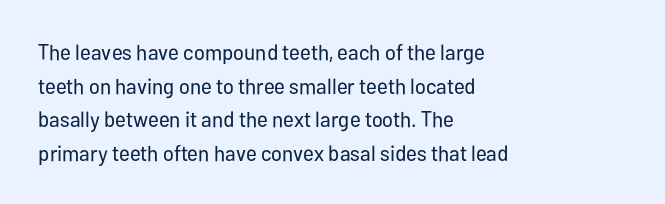
Q: Is the text bold? A: No.
Q: Is the text italic (slanted)? A: No, it is upright.
Q: Is the text underlined? A: No.
Q: How is the paragraph aligned? A: Left-aligned.
Q: Is the spacing between letters normal or unusually wide? A: Normal.
Q: Is the spacing between lines tight, normal or loose? A: Normal.
